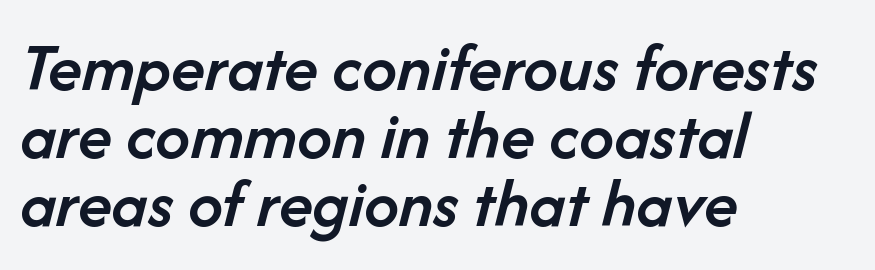
The image shows 70 px semibold type, italic (leaning right); set left-aligned, tight line spacing (0.97x), normal letter spacing, not underlined; low stroke contrast and a medium x-height.
